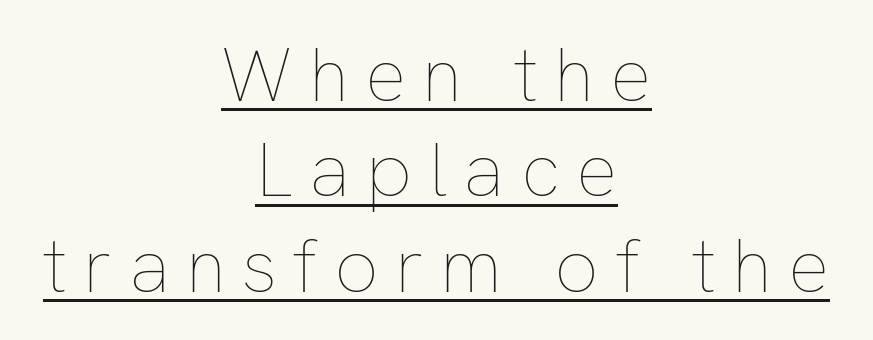
{"italic": "no", "bold": "no", "weight": "thin", "width": "normal", "stroke_contrast": "low", "x_height": "medium", "monospaced": "no", "underline": "yes", "align": "center", "line_spacing_ratio": 1.24, "letter_spacing": "wide", "letter_spacing_em": 0.21, "glyph_px": 77}
